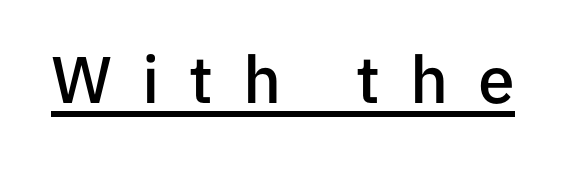
{"serif": "no", "italic": "no", "bold": "semi", "weight": "semibold", "width": "normal", "stroke_contrast": "low", "x_height": "medium", "monospaced": "no", "underline": "yes", "letter_spacing": "wide", "letter_spacing_em": 0.45, "glyph_px": 66}
